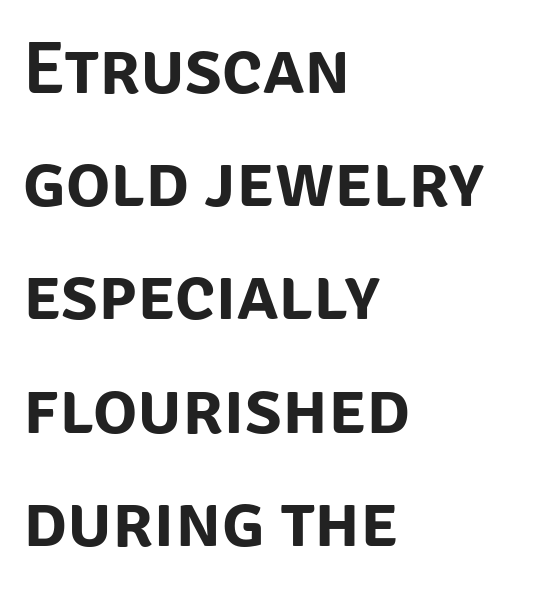
Line spacing here is normal. The setting favours the left margin, as ordinary paragraphs usually do. The lettering stays uniformly vertical, giving the passage a roman look. How are the letters spaced? Ordinarily, with no added tracking. Classification — sans serif. Decoration check: the copy has no underline.
